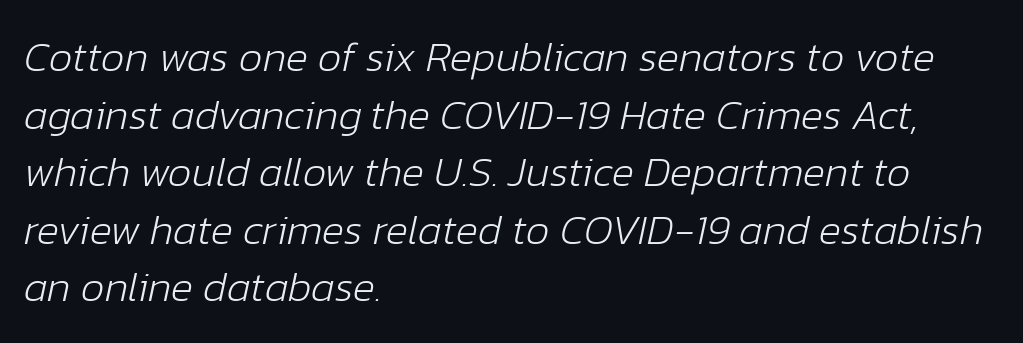
A typesetter would call this proportional, since set widths differ per character. Vertical spacing — default. In CSS terms this would be text-align: left. Only glyphs here, with clear space below each row. Unbolded letterforms with no extra heft. The rendering applies a slant to the glyphs.
